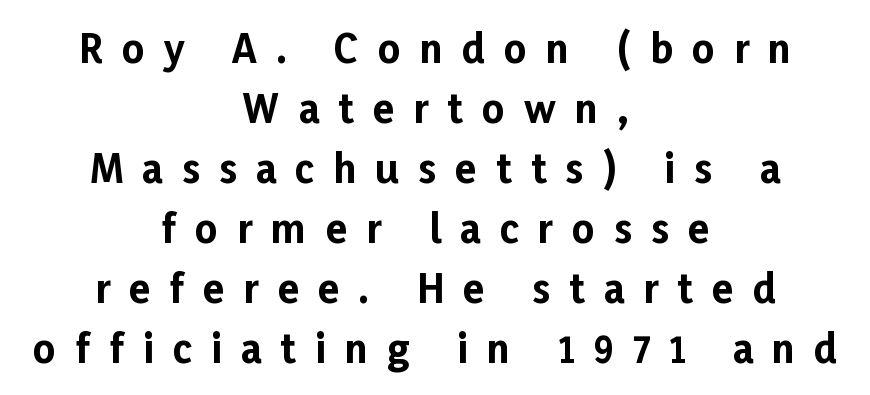
This is the regular roman posture of the typeface. I'd describe the lettering as bold — thick and assertive. A typesetter would label this face a sans. Plain, unruled lines of type. Each letter keeps its own natural width here, so spacing adapts to shape. The rendering uses a moderate line-height, typical for paragraphs.
